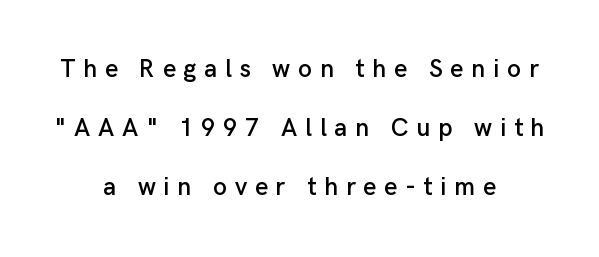
Q: Is the text italic (slanted)? A: No, it is upright.
Q: Is the text underlined? A: No.
Q: How is the paragraph aligned? A: Centered.
Q: Is the spacing between letters normal or unusually wide? A: Unusually wide.
Q: Is the spacing between lines tight, normal or loose? A: Loose.
